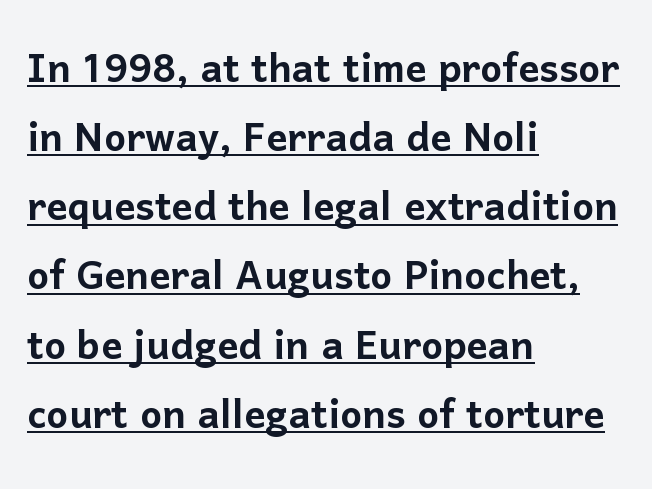
The image shows 52 px sans-serif type, upright; set left-aligned, normal line spacing (1.33x), normal letter spacing, underlined; low stroke contrast and a medium x-height.
